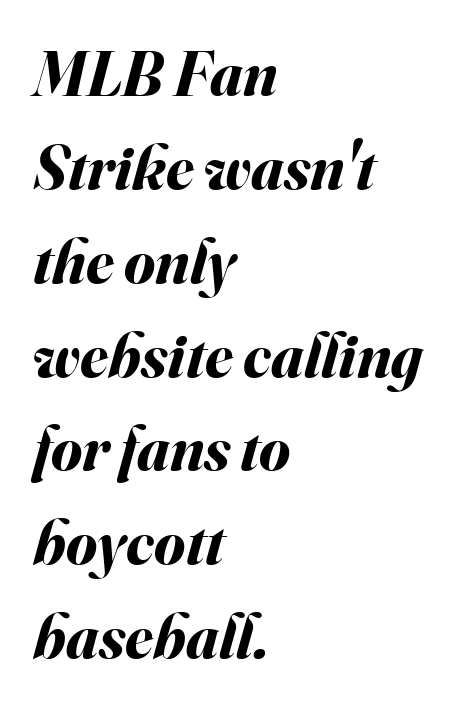
The image shows 63 px bold type, italic (leaning right); set left-aligned, normal line spacing (1.49x), normal letter spacing, not underlined; medium stroke contrast and a small x-height.
